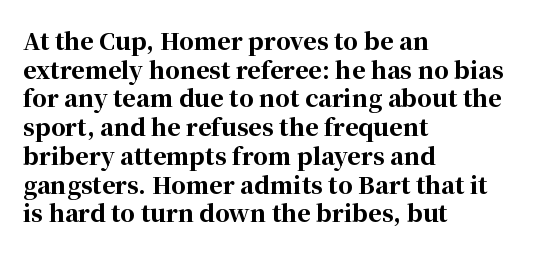
The image shows 23 px bold type, upright; set left-aligned, normal line spacing (1.25x), normal letter spacing, not underlined.
